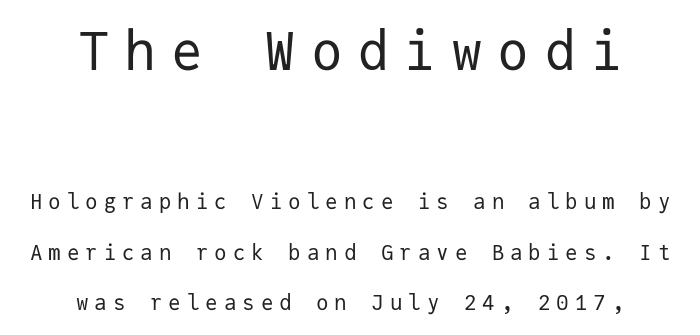
Caption: upper text group enlarged, lower text group reduced. Heaviness? Minimal to ordinary, like unemphasized prose. Look at the bottom of the vertical strokes: they stop flat, with no serifs. This rendering widens character spacing well past its baseline value. This sample has the even, mechanical cadence of fixed-width lettering. This block would shrink considerably if given ordinary leading; it's expanded now.
